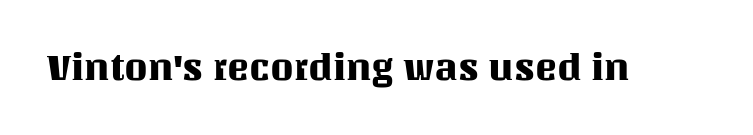
Q: Is the text italic (slanted)? A: No, it is upright.
Q: Is the text underlined? A: No.
Q: Is the spacing between letters normal or unusually wide? A: Normal.
Q: Width (condensed, normal, or wide)? A: Normal.
Q: Stroke contrast? A: Medium.
Q: x-height? A: Large.
Q: Monospaced? A: No.
